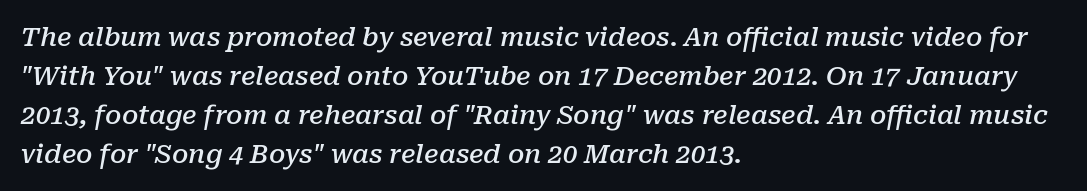
Slanted lettering throughout. If you drew a ruler down the left edge, every line would touch it. Between one letter and the next there's only the usual sliver of space. Typographic density is moderately raised because the face is semibold.
